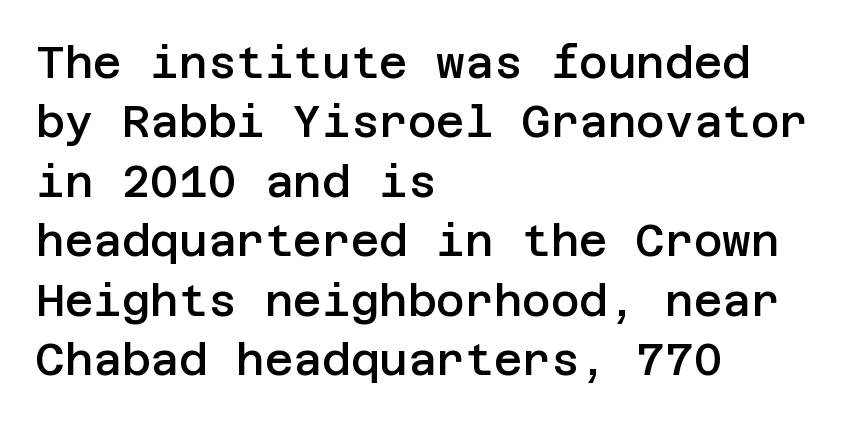
{"serif": "no", "italic": "no", "bold": "semi", "weight": "semibold", "width": "normal", "stroke_contrast": "low", "x_height": "large", "underline": "no", "align": "left", "line_spacing": "normal", "line_spacing_ratio": 1.35, "letter_spacing": "normal", "letter_spacing_em": 0.0, "glyph_px": 44}
